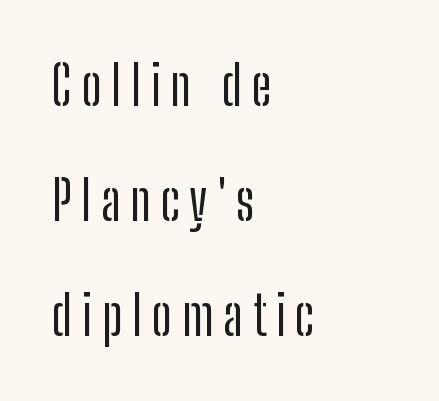
{"serif": "no", "italic": "no", "width": "condensed", "stroke_contrast": "low", "x_height": "medium", "monospaced": "no", "underline": "no", "align": "left", "line_spacing": "loose", "line_spacing_ratio": 2.13, "glyph_px": 54}
